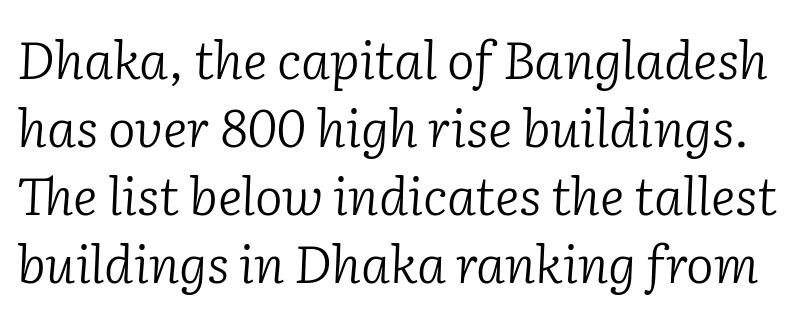
Q: Is the text bold? A: No.
Q: Is the text italic (slanted)? A: Yes, it leans right by about 2 degrees.
Q: Is the typeface a serif or a sans-serif typeface? A: Serif.
Q: Is the text underlined? A: No.
Q: Is the spacing between letters normal or unusually wide? A: Normal.
Q: Is the spacing between lines tight, normal or loose? A: Normal.
Q: Width (condensed, normal, or wide)? A: Normal.
Q: Stroke contrast? A: Low.
Q: x-height? A: Medium.
Q: Monospaced? A: No.
